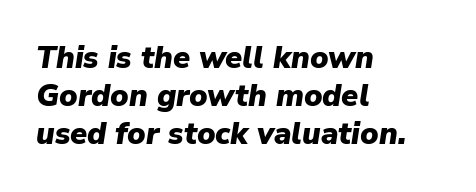
Q: Is the text bold? A: Yes.
Q: Is the text italic (slanted)? A: Yes, it leans right by about 9 degrees.
Q: Is the text underlined? A: No.
Q: How is the paragraph aligned? A: Left-aligned.
Q: Is the spacing between letters normal or unusually wide? A: Normal.
Q: Width (condensed, normal, or wide)? A: Normal.
Q: Stroke contrast? A: Low.
Q: x-height? A: Medium.
Q: Monospaced? A: No.
